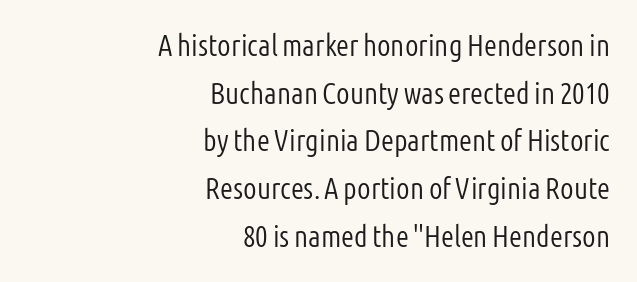
{"serif": "no", "italic": "no", "bold": "no", "weight": "light", "width": "condensed", "stroke_contrast": "low", "x_height": "medium", "monospaced": "no", "underline": "no", "align": "right", "line_spacing": "normal", "line_spacing_ratio": 1.59, "letter_spacing": "normal", "letter_spacing_em": 0.0, "glyph_px": 30}
